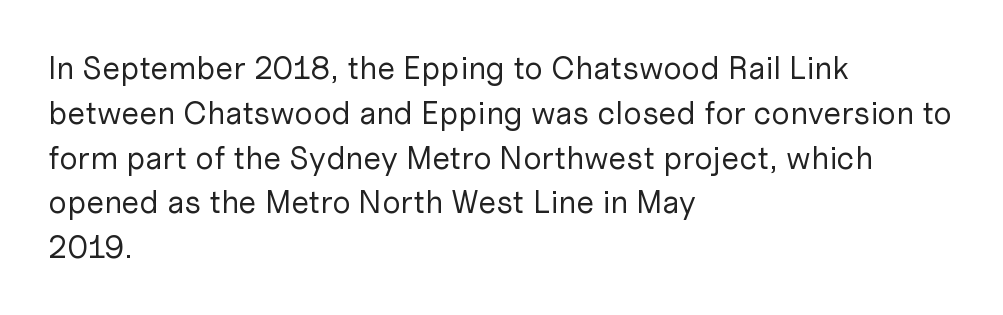
Do the characters align in a grid? No, the font is proportional. Leading matches the norm, producing a regular column. The ragged edge is on the right, which tells us the setting is flush left. Ink coverage per letter is moderate at most. Honestly, the letter spacing is just normal — you wouldn't notice it. Nope, no serifs anywhere on these letters.
